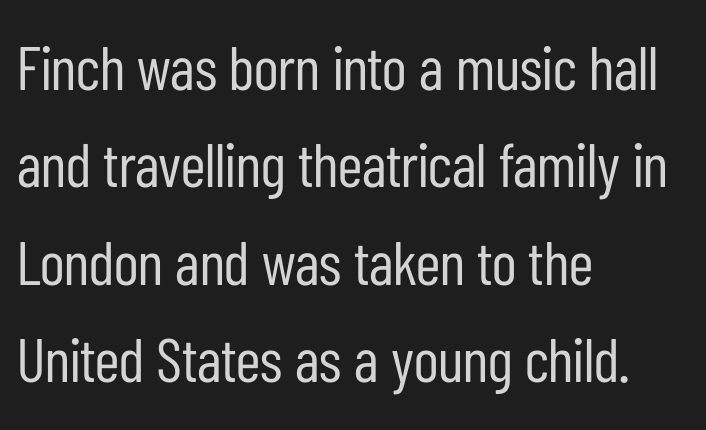
{"serif": "no", "italic": "no", "bold": "no", "weight": "regular", "width": "condensed", "stroke_contrast": "low", "x_height": "medium", "monospaced": "no", "underline": "no", "align": "left", "line_spacing": "normal", "line_spacing_ratio": 1.57, "letter_spacing": "normal", "letter_spacing_em": 0.0, "glyph_px": 62}
